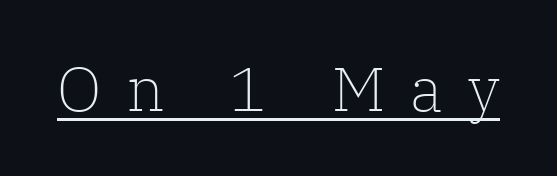
Q: Is the text bold? A: No.
Q: Is the text italic (slanted)? A: No, it is upright.
Q: Is the typeface a serif or a sans-serif typeface? A: Serif.
Q: Is the text underlined? A: Yes.
Q: Is the spacing between letters normal or unusually wide? A: Unusually wide.
Q: Width (condensed, normal, or wide)? A: Normal.
Q: Stroke contrast? A: Low.
Q: x-height? A: Medium.
Q: Monospaced? A: No.
